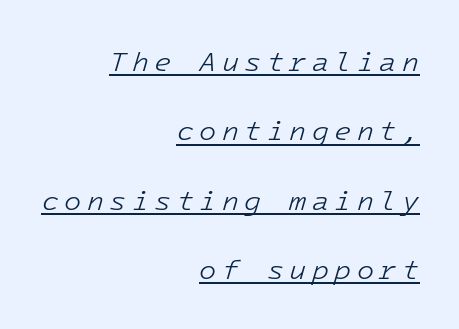
The image shows 28 px light type, italic (leaning right); set right-aligned, loose line spacing (2.48x), underlined; low stroke contrast and a medium x-height.
